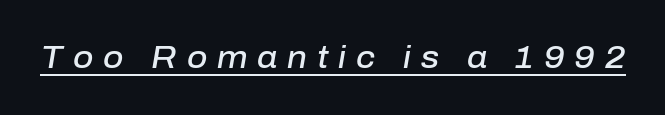
{"italic": "yes", "lean": "right", "slant_degrees": 10, "bold": "semi", "weight": "semibold", "width": "normal", "stroke_contrast": "low", "x_height": "medium", "monospaced": "no", "underline": "yes", "letter_spacing": "wide", "letter_spacing_em": 0.32, "glyph_px": 31}
